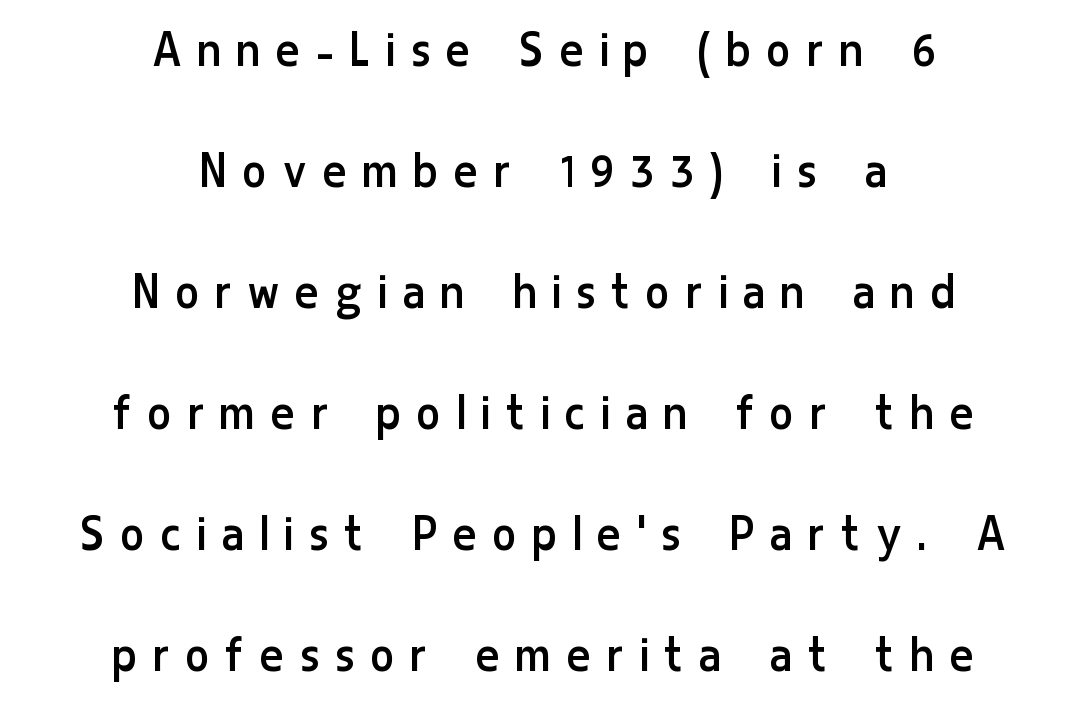
{"serif": "no", "italic": "no", "bold": "no", "weight": "regular", "width": "condensed", "stroke_contrast": "low", "x_height": "medium", "monospaced": "no", "underline": "no", "align": "center", "line_spacing": "loose", "line_spacing_ratio": 2.24, "letter_spacing": "wide", "letter_spacing_em": 0.33, "glyph_px": 54}
